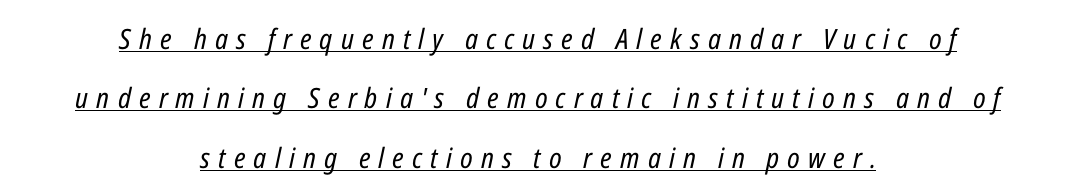
{"italic": "yes", "lean": "right", "slant_degrees": 12, "bold": "no", "weight": "regular", "width": "condensed", "stroke_contrast": "low", "x_height": "medium", "monospaced": "no", "underline": "yes", "align": "center", "line_spacing": "loose", "line_spacing_ratio": 2.12, "letter_spacing": "wide", "letter_spacing_em": 0.29, "glyph_px": 28}
